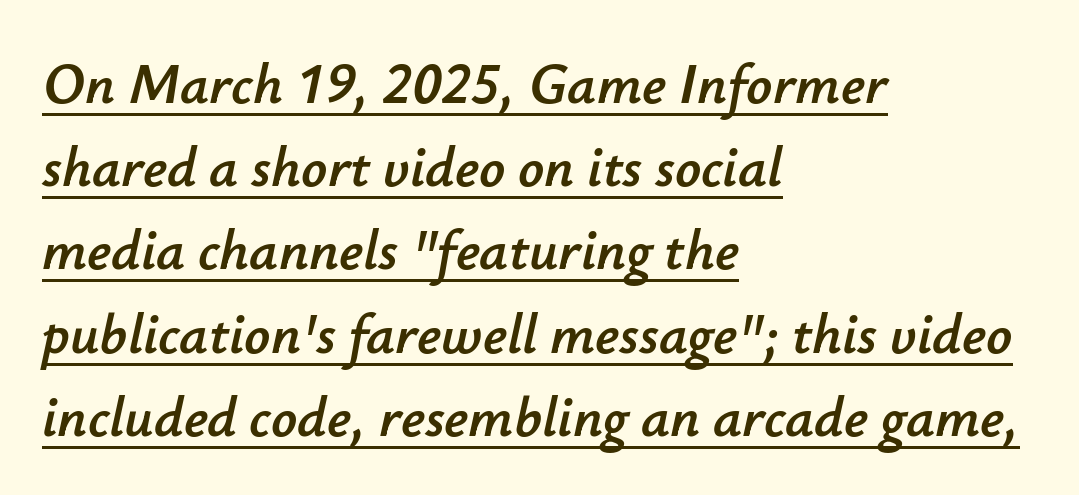
The image shows 57 px text type, italic (leaning right); set left-aligned, normal line spacing (1.46x), normal letter spacing, underlined; low stroke contrast and a small x-height.
